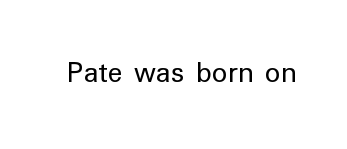
Varying glyph widths throughout — classic text-font behaviour. This sample uses plain, unmodified letter spacing. Nobody drew a line under any word here. Summary of weight: not heavy and not bold.
